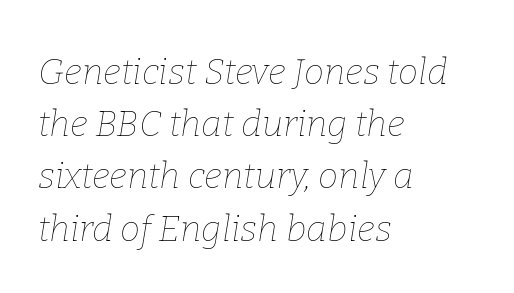
The image shows 36 px thin type, italic (leaning right); set left-aligned, normal line spacing (1.45x), normal letter spacing, not underlined; low stroke contrast and a medium x-height.
